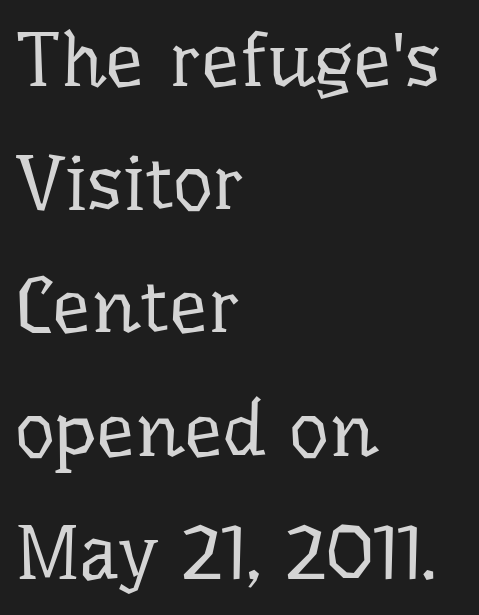
{"serif": "yes", "italic": "no", "bold": "no", "weight": "regular", "width": "normal", "stroke_contrast": "low", "x_height": "medium", "monospaced": "no", "underline": "no", "align": "left", "line_spacing": "normal", "line_spacing_ratio": 1.6, "letter_spacing": "normal", "letter_spacing_em": 0.0, "glyph_px": 77}
